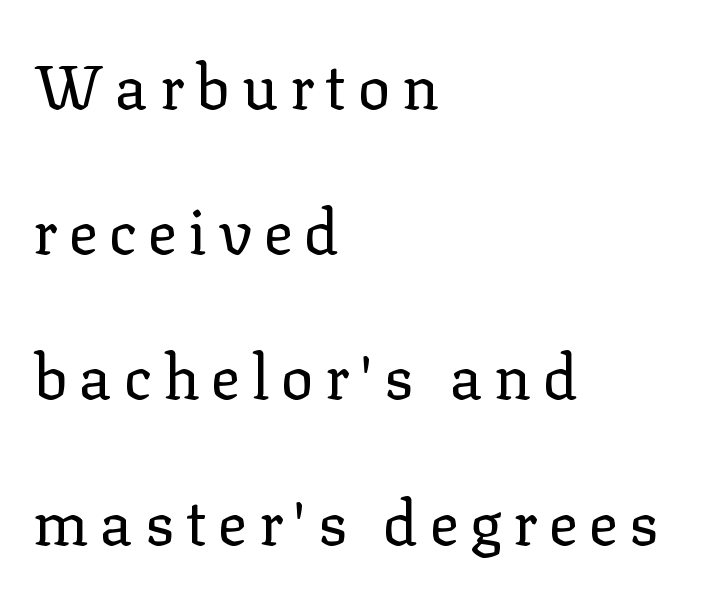
Q: Is the text bold? A: No.
Q: Is the text italic (slanted)? A: No, it is upright.
Q: Is the typeface a serif or a sans-serif typeface? A: Serif.
Q: Is the text underlined? A: No.
Q: How is the paragraph aligned? A: Left-aligned.
Q: Is the spacing between lines tight, normal or loose? A: Loose.
Q: Width (condensed, normal, or wide)? A: Normal.
Q: Stroke contrast? A: Low.
Q: x-height? A: Medium.
Q: Monospaced? A: No.
